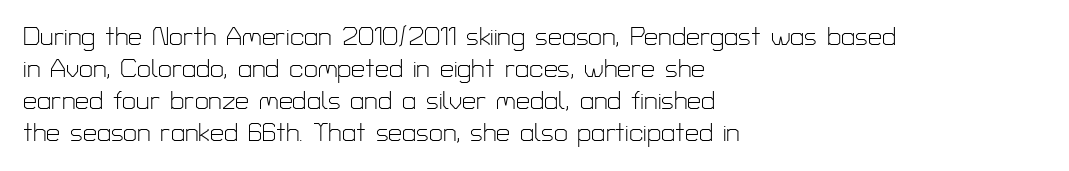
Glance below the letters and you will spot only blank space. The weight tops out at a normal text grade. Teacher's note: observe the even left margin — that is flush-left alignment. Interline gaps are of average width in this sample. In terms of posture, this sample is upright.
